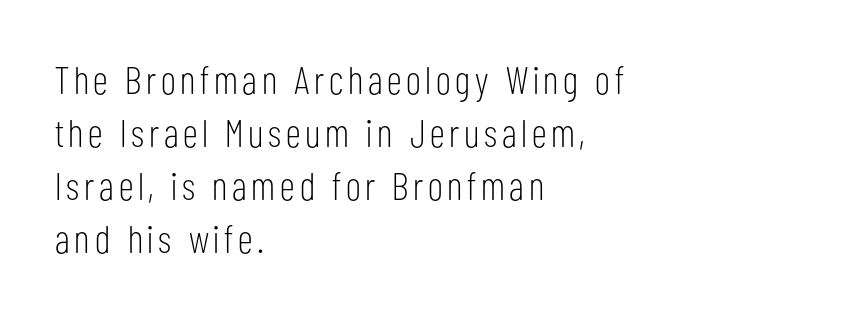
Q: Is the text bold? A: No.
Q: Is the text italic (slanted)? A: No, it is upright.
Q: Is the typeface a serif or a sans-serif typeface? A: Sans-serif.
Q: Is the text underlined? A: No.
Q: How is the paragraph aligned? A: Left-aligned.
Q: Is the spacing between lines tight, normal or loose? A: Normal.
Q: Width (condensed, normal, or wide)? A: Condensed.
Q: Stroke contrast? A: Low.
Q: x-height? A: Medium.
Q: Monospaced? A: No.
